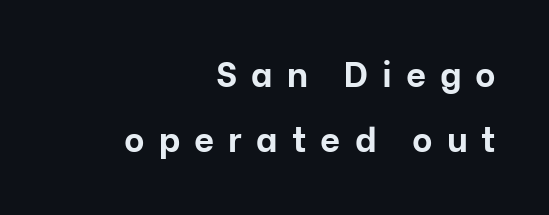
{"serif": "no", "italic": "no", "bold": "yes", "weight": "bold", "width": "normal", "stroke_contrast": "low", "x_height": "medium", "monospaced": "no", "underline": "no", "align": "right", "line_spacing_ratio": 1.85, "letter_spacing": "wide", "letter_spacing_em": 0.4, "glyph_px": 35}
